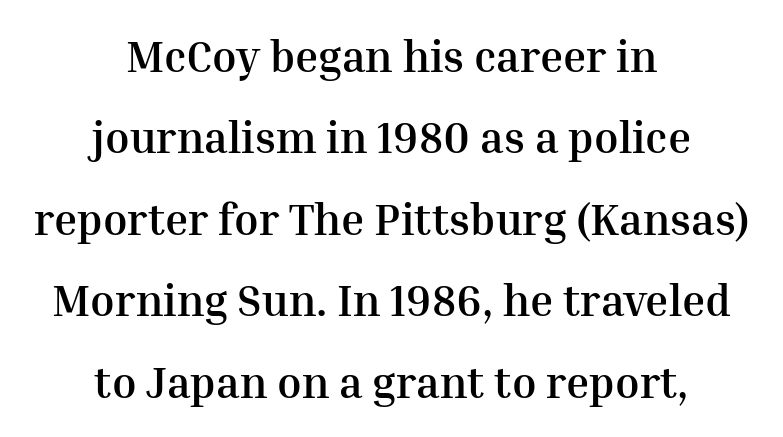
This sample uses a serif face. Each word holds together tightly as a unit, with standard inter-letter gaps. How heavy is the stroke? Heavy — this is a bold. Only glyphs here, with clear space below each row.
